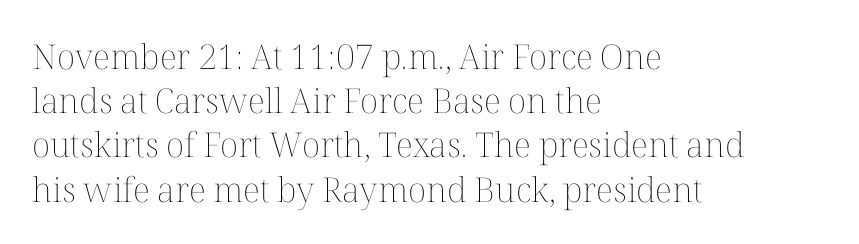
Q: Is the text bold? A: No.
Q: Is the text italic (slanted)? A: No, it is upright.
Q: Is the text underlined? A: No.
Q: How is the paragraph aligned? A: Left-aligned.
Q: Is the spacing between letters normal or unusually wide? A: Normal.
Q: Is the spacing between lines tight, normal or loose? A: Normal.
Q: Width (condensed, normal, or wide)? A: Normal.
Q: Stroke contrast? A: Medium.
Q: x-height? A: Medium.
Q: Monospaced? A: No.
